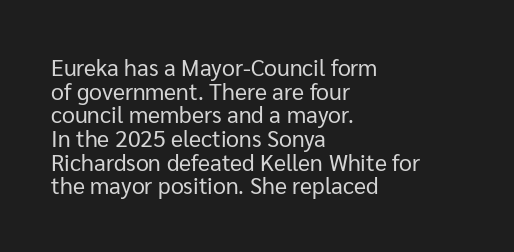
Q: Is the text bold? A: No.
Q: Is the text italic (slanted)? A: No, it is upright.
Q: Is the text underlined? A: No.
Q: How is the paragraph aligned? A: Left-aligned.
Q: Is the spacing between letters normal or unusually wide? A: Normal.
Q: Is the spacing between lines tight, normal or loose? A: Tight.
